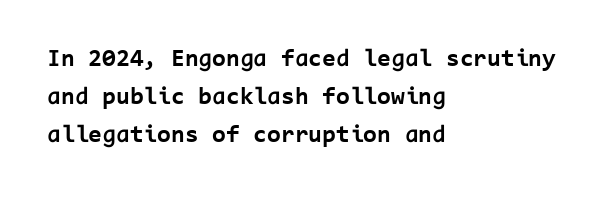
{"italic": "no", "bold": "yes", "underline": "no", "align": "left", "line_spacing": "normal", "line_spacing_ratio": 1.53, "letter_spacing": "normal", "letter_spacing_em": 0.0, "glyph_px": 25}
